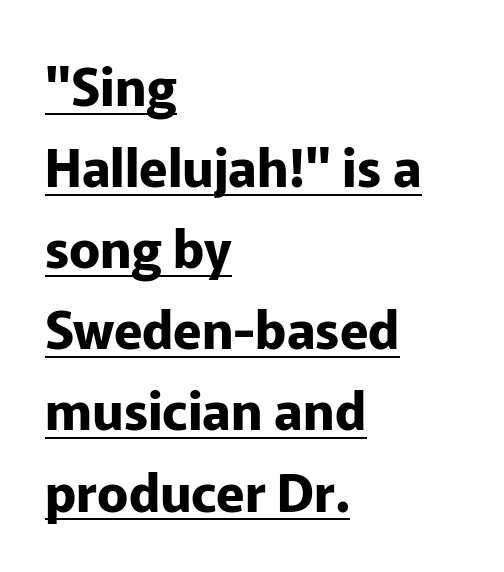
The image shows 52 px bold sans-serif type, upright; set left-aligned, normal line spacing (1.56x), normal letter spacing, underlined; low stroke contrast and a medium x-height.
